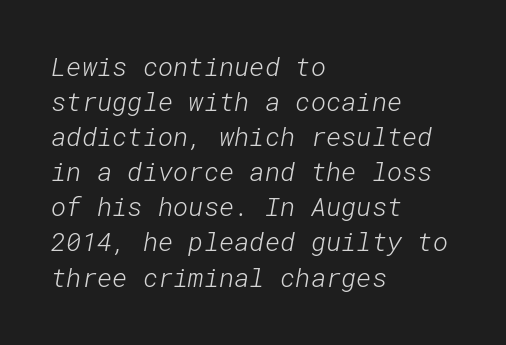
The image shows 26 px text type; set left-aligned, normal line spacing (1.35x), normal letter spacing, not underlined.
